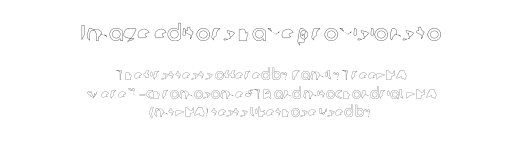
Q: Is the text italic (slanted)? A: No, it is upright.
Q: Is the text underlined? A: No.
Q: How is the paragraph aligned? A: Centered.
Q: Is the spacing between letters normal or unusually wide? A: Normal.
Q: Is the spacing between lines tight, normal or loose? A: Normal.
Q: Which block of text is set in a larger size, the first (top) or the second (bottom)? A: The first (top) one.
